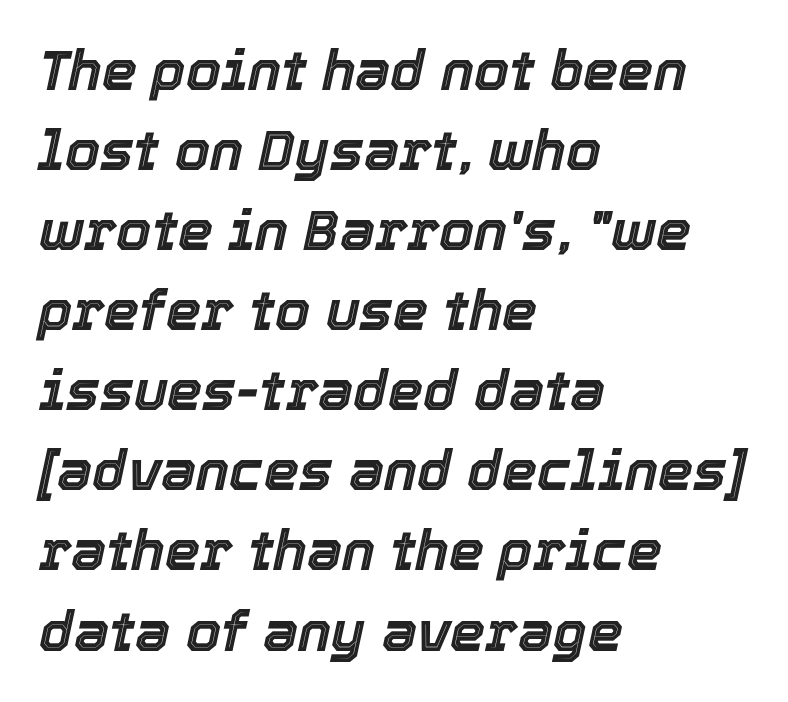
The image shows 56 px text type, italic (leaning right); set left-aligned, normal line spacing (1.43x), normal letter spacing, not underlined; a medium x-height.
